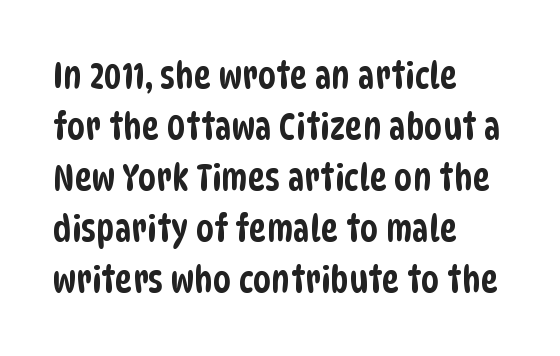
Character widths vary here, with narrow letters taking less room than wide ones. Regarding leading, the lines here are spaced in the standard way. No extra tracking has been applied to these lines. The zone under the glyphs is completely vacant. Does the copy run flush right? No — it runs flush left.
